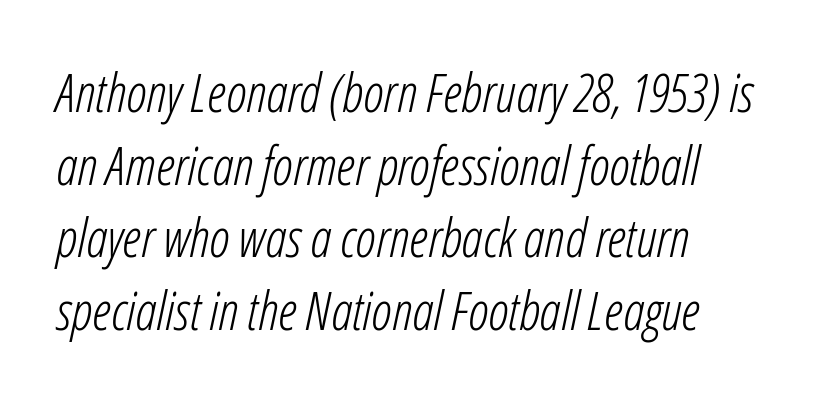
Quick note: underline off. If you drew a line through each stem, it would be angled. The passage shown is typed in a proportional face where columns would drift. Bold? No — there's no thickening of the strokes.
